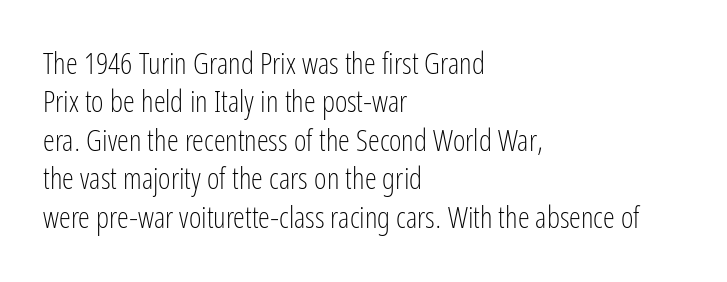
{"serif": "no", "italic": "no", "bold": "no", "weight": "light", "width": "condensed", "stroke_contrast": "low", "x_height": "medium", "monospaced": "no", "underline": "no", "align": "left", "line_spacing": "normal", "line_spacing_ratio": 1.28, "letter_spacing": "normal", "letter_spacing_em": 0.0, "glyph_px": 30}
